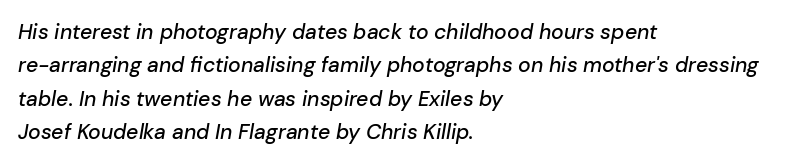
Q: Is the text italic (slanted)? A: Yes, it leans right by about 10 degrees.
Q: Is the text underlined? A: No.
Q: How is the paragraph aligned? A: Left-aligned.
Q: Is the spacing between letters normal or unusually wide? A: Normal.
Q: Is the spacing between lines tight, normal or loose? A: Normal.
